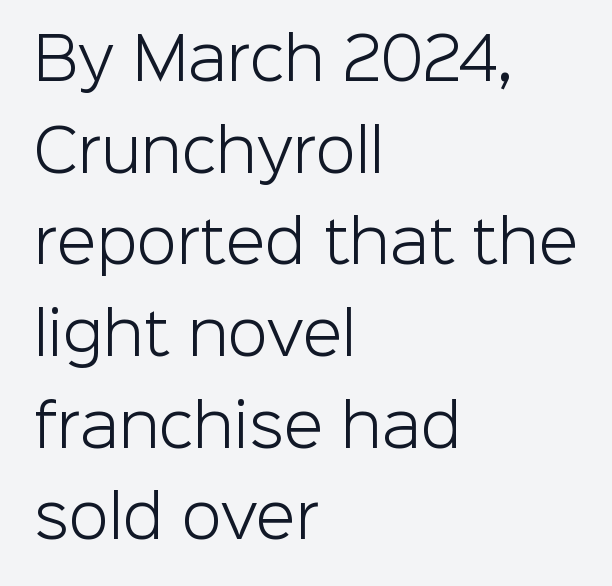
Q: Is the text bold? A: No.
Q: Is the text italic (slanted)? A: No, it is upright.
Q: Is the typeface a serif or a sans-serif typeface? A: Sans-serif.
Q: Is the text underlined? A: No.
Q: How is the paragraph aligned? A: Left-aligned.
Q: Is the spacing between letters normal or unusually wide? A: Normal.
Q: Is the spacing between lines tight, normal or loose? A: Normal.
Q: Width (condensed, normal, or wide)? A: Normal.
Q: Stroke contrast? A: Low.
Q: x-height? A: Medium.
Q: Monospaced? A: No.
